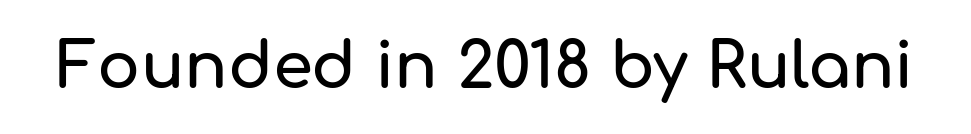
The image shows 64 px sans-serif type, upright; set normal letter spacing, not underlined; low stroke contrast and a medium x-height.
